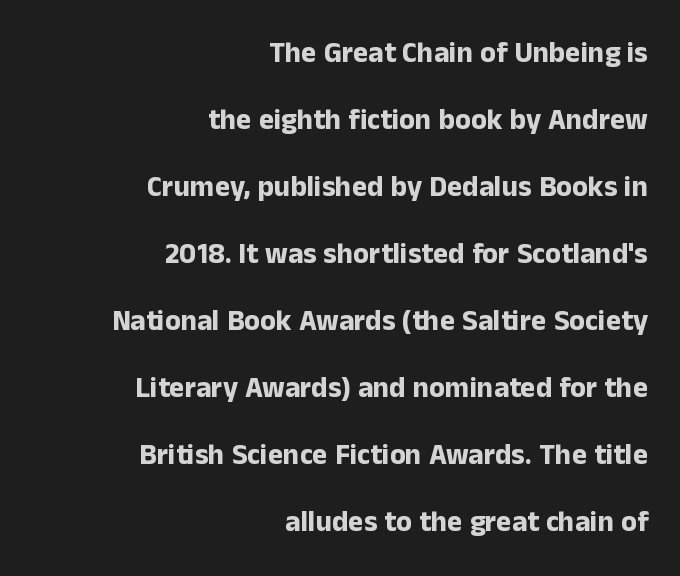
Q: Is the text bold? A: Yes.
Q: Is the text italic (slanted)? A: No, it is upright.
Q: Is the typeface a serif or a sans-serif typeface? A: Sans-serif.
Q: Is the text underlined? A: No.
Q: How is the paragraph aligned? A: Right-aligned.
Q: Is the spacing between letters normal or unusually wide? A: Normal.
Q: Is the spacing between lines tight, normal or loose? A: Loose.
Q: Width (condensed, normal, or wide)? A: Normal.
Q: Stroke contrast? A: Low.
Q: x-height? A: Medium.
Q: Monospaced? A: No.
